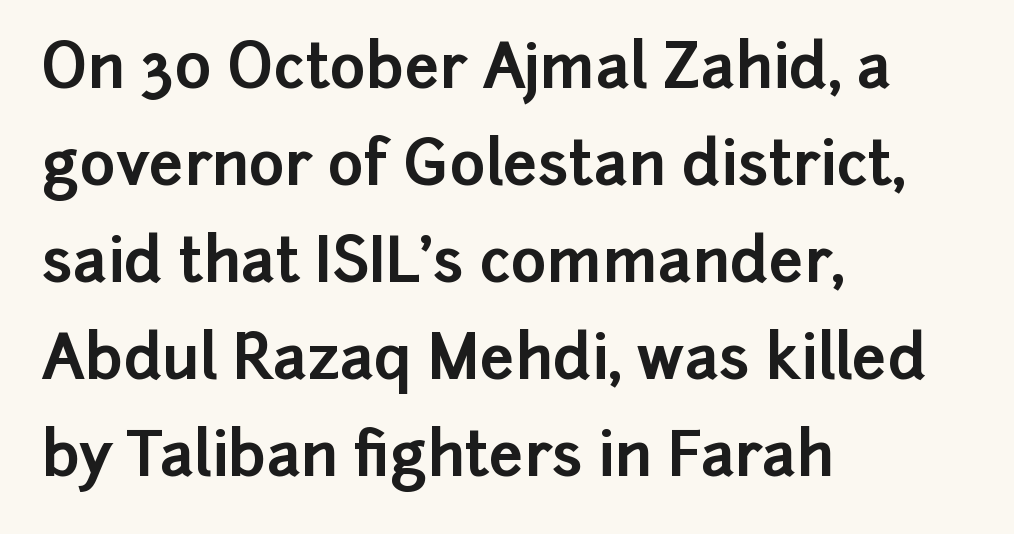
The image shows 61 px bold sans-serif type, upright; set left-aligned, normal line spacing (1.59x), normal letter spacing, not underlined; low stroke contrast and a medium x-height.
